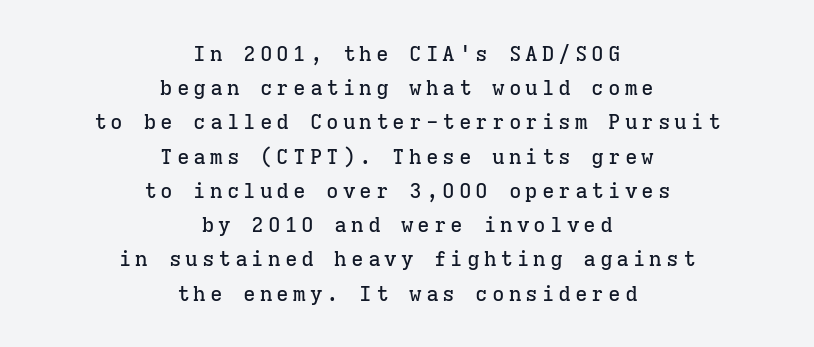
Q: Is the text italic (slanted)? A: No, it is upright.
Q: Is the text underlined? A: No.
Q: How is the paragraph aligned? A: Centered.
Q: Is the spacing between lines tight, normal or loose? A: Normal.
